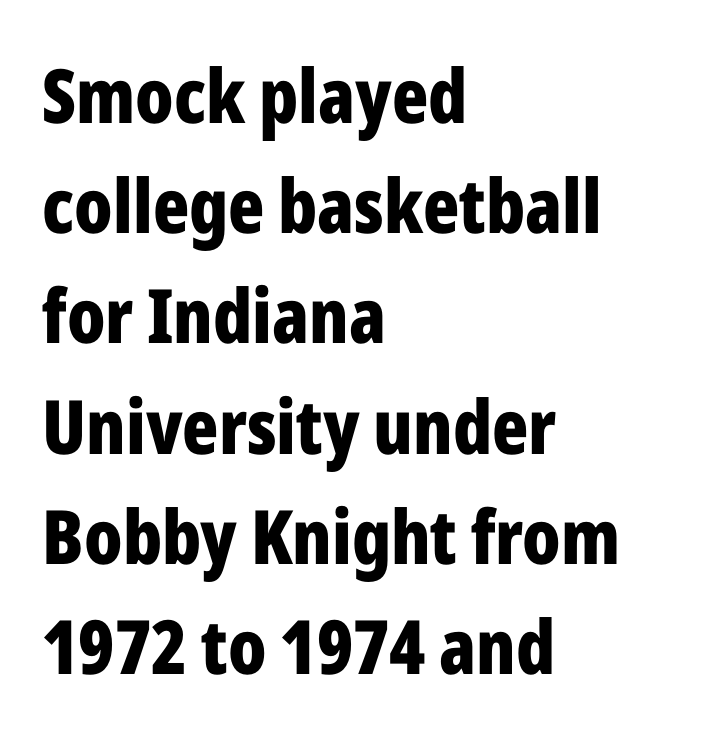
Q: Is the text bold? A: Yes.
Q: Is the text italic (slanted)? A: No, it is upright.
Q: Is the typeface a serif or a sans-serif typeface? A: Sans-serif.
Q: Is the text underlined? A: No.
Q: How is the paragraph aligned? A: Left-aligned.
Q: Is the spacing between letters normal or unusually wide? A: Normal.
Q: Is the spacing between lines tight, normal or loose? A: Normal.
Q: Width (condensed, normal, or wide)? A: Condensed.
Q: Stroke contrast? A: Low.
Q: x-height? A: Medium.
Q: Monospaced? A: No.
